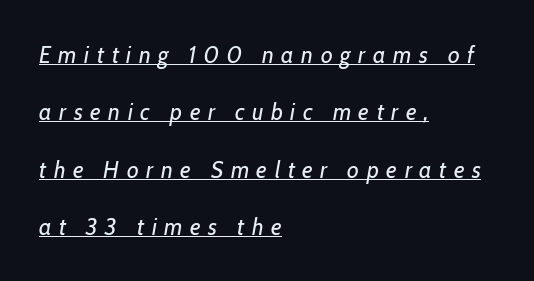
Ink coverage per letter is moderate at most. There's an unmistakable incline to the writing here. How would I describe the line gaps? Wide and relaxed. The face used here appears with an underline applied. Spacing between characters has been opened up far beyond the box default.
